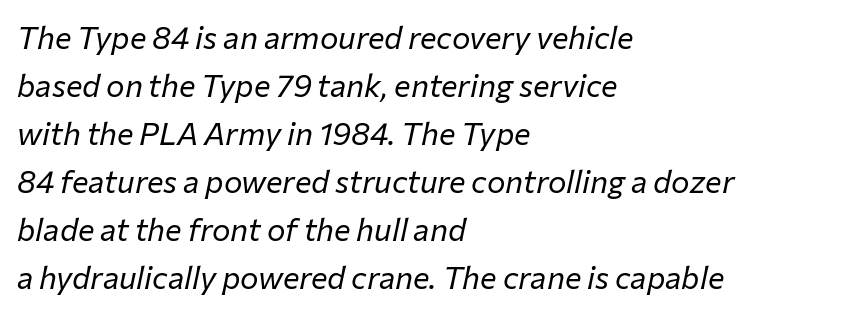
{"italic": "yes", "lean": "right", "slant_degrees": 12, "bold": "no", "weight": "regular", "width": "normal", "stroke_contrast": "low", "x_height": "medium", "monospaced": "no", "underline": "no", "align": "left", "line_spacing": "normal", "line_spacing_ratio": 1.55, "letter_spacing": "normal", "letter_spacing_em": 0.0, "glyph_px": 31}
